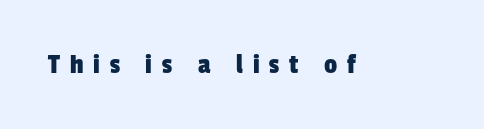
Q: Is the typeface a serif or a sans-serif typeface? A: Sans-serif.
Q: Is the text underlined? A: No.
Q: Is the spacing between letters normal or unusually wide? A: Unusually wide.
Q: Width (condensed, normal, or wide)? A: Condensed.
Q: Stroke contrast? A: Low.
Q: x-height? A: Medium.
Q: Monospaced? A: No.
